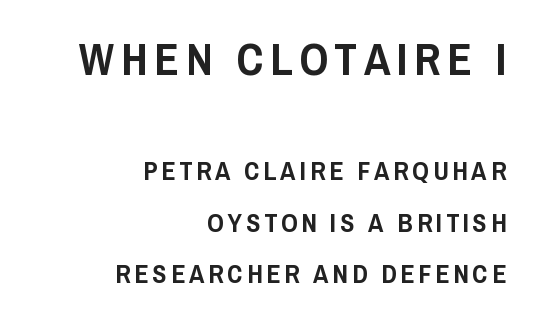
Posture: upright roman. Here the first block reads like a headline and the second like body copy. In terms of letterform style, serifs are entirely absent. A typesetter would call this proportional, since set widths differ per character. The paragraph shown leans on its right margin. The vertical gap from one line to the next is large.
